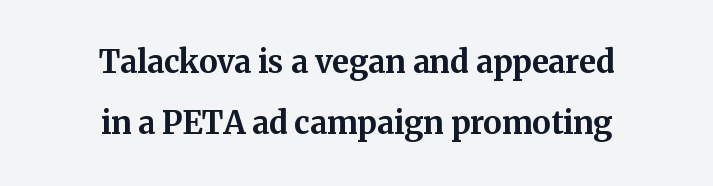
{"serif": "yes", "italic": "no", "bold": "yes", "weight": "bold", "width": "normal", "stroke_contrast": "medium", "x_height": "medium", "monospaced": "no", "underline": "no", "align": "center", "line_spacing": "loose", "line_spacing_ratio": 1.98, "letter_spacing": "normal", "letter_spacing_em": 0.0, "glyph_px": 31}
